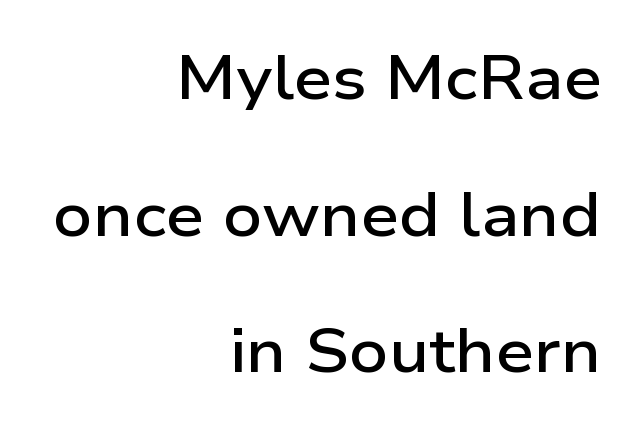
The baseline area is clear. As a designer I'd log this as weight 600, semibold. The letters advance in unequal steps, a hallmark of proportional type. Tall strokes in this sample are plumb rather than angled. This sample is right-justified, so line beginnings fall wherever the words allow. Is the letter spacing exaggerated? No — it looks like the ordinary default.
